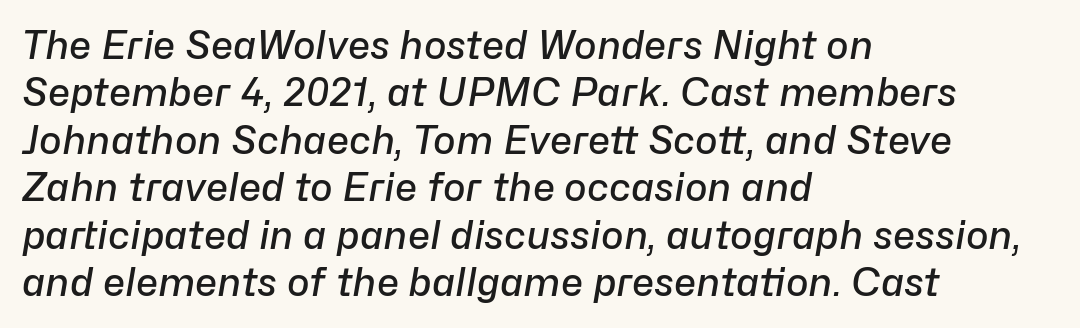
{"italic": "yes", "lean": "right", "slant_degrees": 10, "bold": "semi", "weight": "semibold", "width": "normal", "stroke_contrast": "low", "x_height": "medium", "monospaced": "no", "underline": "no", "align": "left", "line_spacing": "normal", "line_spacing_ratio": 1.25, "letter_spacing": "normal", "letter_spacing_em": 0.0, "glyph_px": 38}
